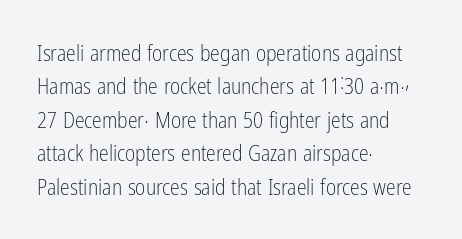
{"italic": "no", "bold": "no", "underline": "no", "align": "left", "line_spacing": "normal", "line_spacing_ratio": 1.52, "letter_spacing": "normal", "letter_spacing_em": 0.0, "glyph_px": 22}
